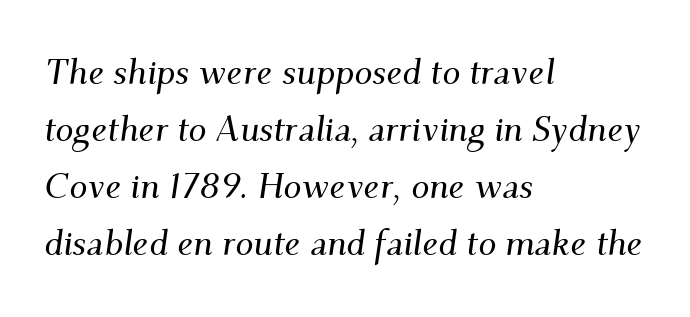
{"serif": "yes", "italic": "yes", "lean": "right", "slant_degrees": 9, "width": "normal", "stroke_contrast": "medium", "x_height": "small", "monospaced": "no", "underline": "no", "align": "left", "line_spacing": "normal", "line_spacing_ratio": 1.58, "letter_spacing": "normal", "letter_spacing_em": 0.0, "glyph_px": 36}
